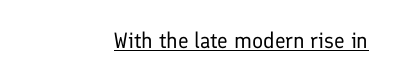
Q: Is the text bold? A: No.
Q: Is the text italic (slanted)? A: No, it is upright.
Q: Is the text underlined? A: Yes.
Q: How is the paragraph aligned? A: Right-aligned.
Q: Is the spacing between letters normal or unusually wide? A: Normal.
